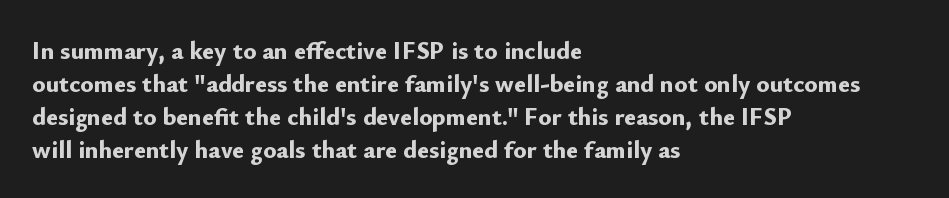
A full-strength bold gives these letters their thick strokes. The gaps between neighbouring characters are ordinary and unremarkable. The lines sit at an ordinary, default distance from one another. Descender tails drop into unmarked territory.
